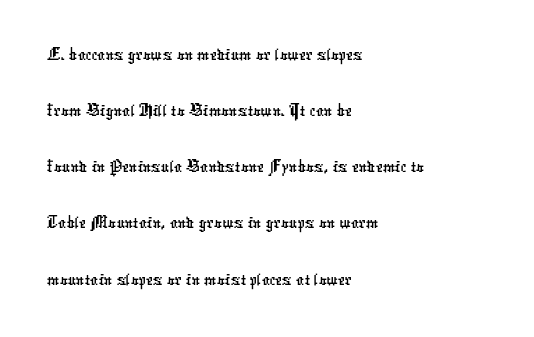
The image shows 39 px condensed sans-serif type; set left-aligned, normal line spacing (1.44x), normal letter spacing, not underlined; low stroke contrast and a medium x-height.
